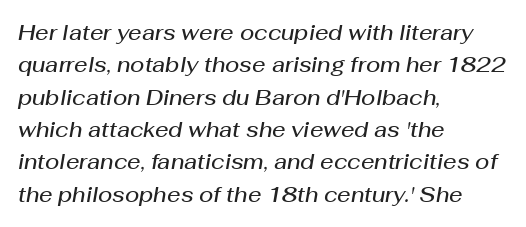
Q: Is the text bold? A: Semi-bold.
Q: Is the text italic (slanted)? A: Yes, it leans right by about 10 degrees.
Q: Is the text underlined? A: No.
Q: How is the paragraph aligned? A: Left-aligned.
Q: Is the spacing between letters normal or unusually wide? A: Normal.
Q: Is the spacing between lines tight, normal or loose? A: Normal.
